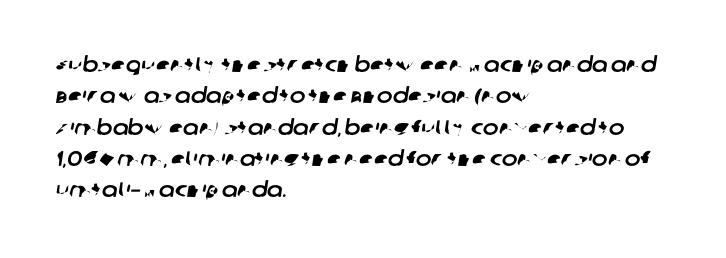
The image shows 21 px text type; set left-aligned, normal line spacing (1.49x), normal letter spacing, not underlined.
